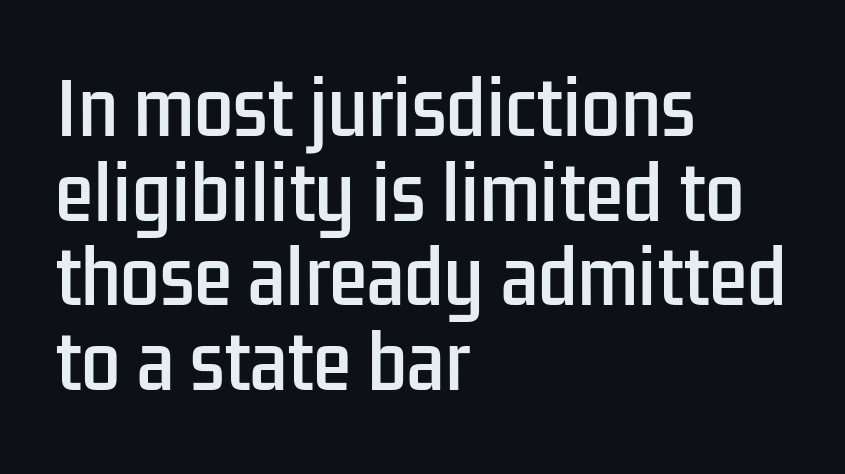
Ascenders rise straight up at ninety degrees. Is this a sans? Yes — the strokes have no serifs. Clear beneath every line of the passage. Alignment: flush left.
